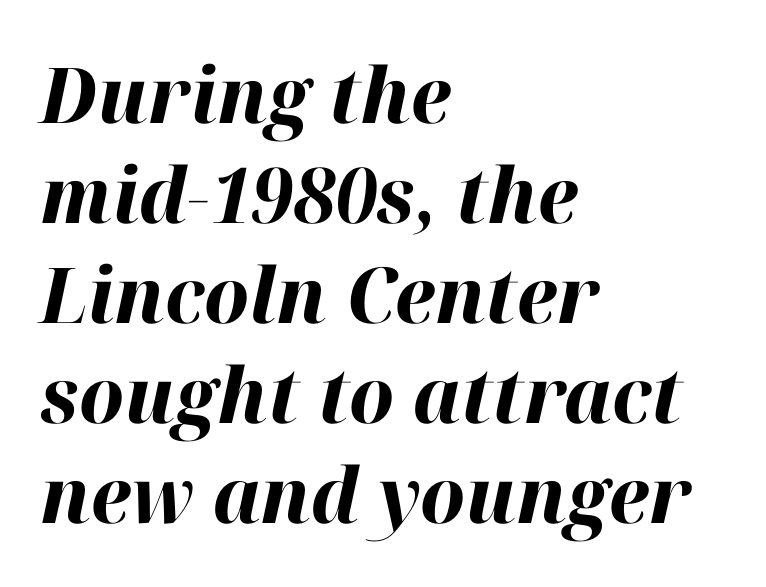
The image shows 77 px bold type, italic (leaning right); set left-aligned, normal line spacing (1.3x), normal letter spacing, not underlined; high stroke contrast and a medium x-height.
